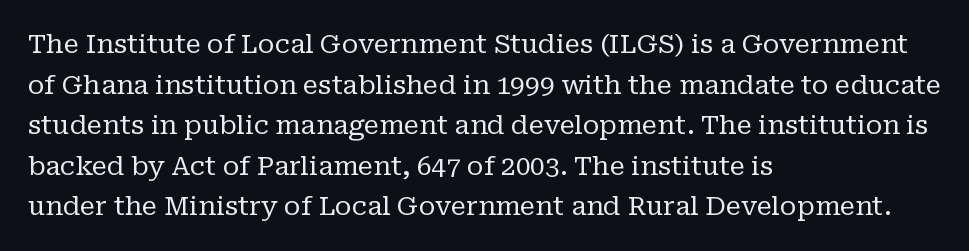
The zone under the glyphs is completely vacant. Letters have the restrained weight of plain body copy at most. Line beginnings align vertically; line endings do not. The gaps between neighbouring characters are ordinary and unremarkable.
